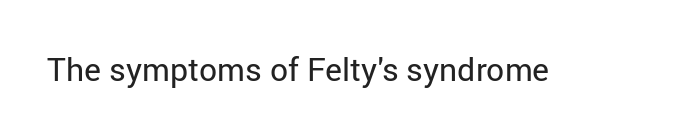
Q: Is the text bold? A: No.
Q: Is the text italic (slanted)? A: No, it is upright.
Q: Is the typeface a serif or a sans-serif typeface? A: Sans-serif.
Q: Is the text underlined? A: No.
Q: Is the spacing between letters normal or unusually wide? A: Normal.
Q: Width (condensed, normal, or wide)? A: Normal.
Q: Stroke contrast? A: Low.
Q: x-height? A: Medium.
Q: Monospaced? A: No.
